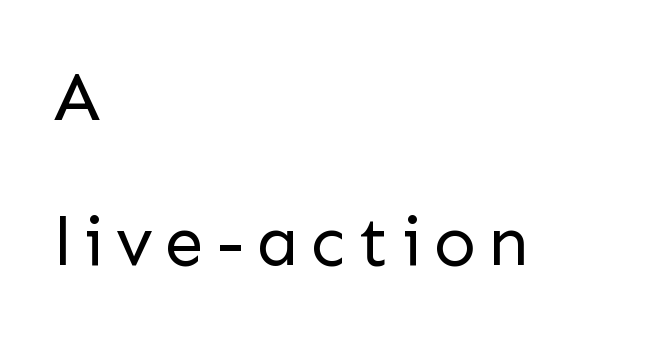
{"serif": "no", "italic": "no", "bold": "no", "weight": "regular", "width": "normal", "stroke_contrast": "low", "x_height": "medium", "monospaced": "no", "underline": "no", "align": "left", "line_spacing": "loose", "line_spacing_ratio": 2.07, "glyph_px": 70}
